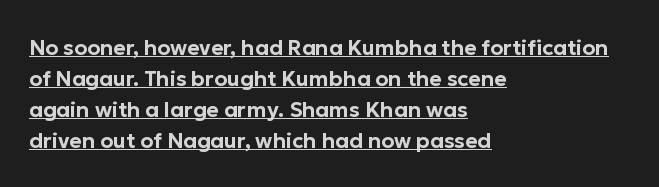
{"italic": "no", "underline": "yes", "align": "left", "line_spacing": "normal", "line_spacing_ratio": 1.48, "letter_spacing": "normal", "letter_spacing_em": 0.0, "glyph_px": 21}
